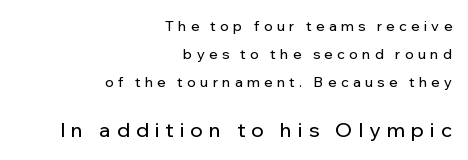
Q: Is the text italic (slanted)? A: No, it is upright.
Q: Is the text underlined? A: No.
Q: How is the paragraph aligned? A: Right-aligned.
Q: Is the spacing between letters normal or unusually wide? A: Unusually wide.
Q: Is the spacing between lines tight, normal or loose? A: Loose.
Q: Which block of text is set in a larger size, the first (top) or the second (bottom)? A: The second (bottom) one.
